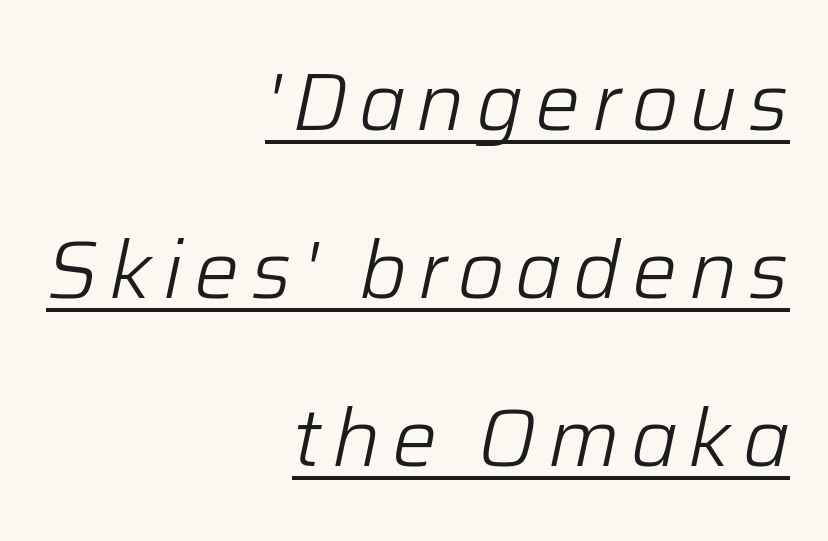
The text carries the slant typical of an italic or oblique font. Notice how a bar underscores the lettering throughout. The font sits on the lighter half of the weight spectrum, regular included. In CSS terms this would be text-align: right.
